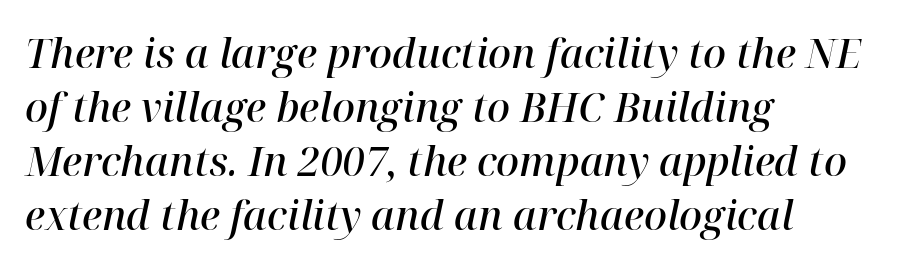
Small tapered or slab feet sit at the stroke ends, so this counts as serif. Weight check: semibold — heavier than regular, not quite bold. No extra tracking has been applied to these lines. Visually the block forms a straight wall on the left and a jagged coastline on the right. A typesetter would mark this as italic.
